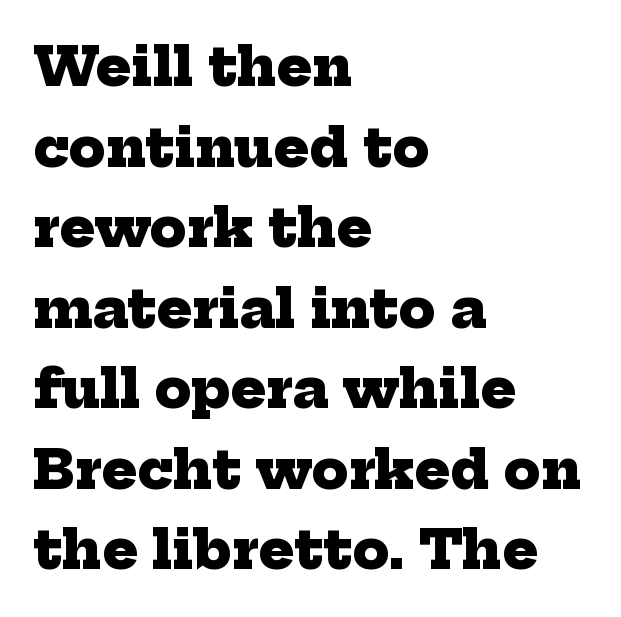
Typographically, this falls in the serif category. You could call the tracking neutral — neither tight nor loose. Which margin do the lines hug? The left one — the right edge is uneven. The passage shown is emphatically bold.
